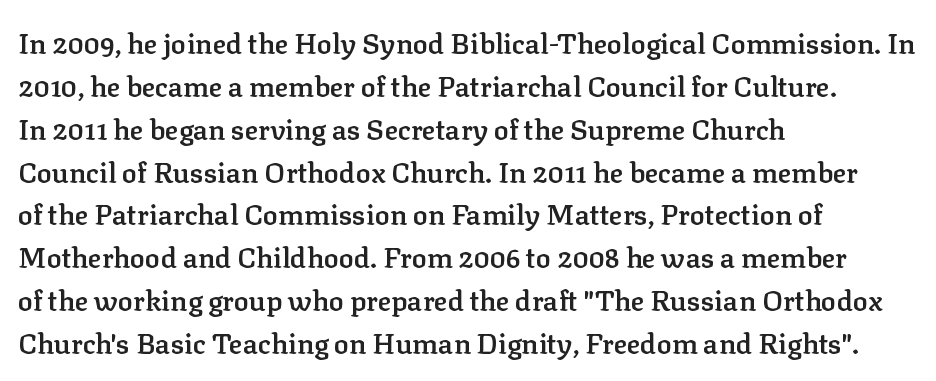
What's the leading like? Ordinary, nothing unusual. Are there feet on the stems? There are — it's a serif. Posture: straight, roman, zero tilt. Type without underlining. Character widths vary here, with narrow letters taking less room than wide ones.
